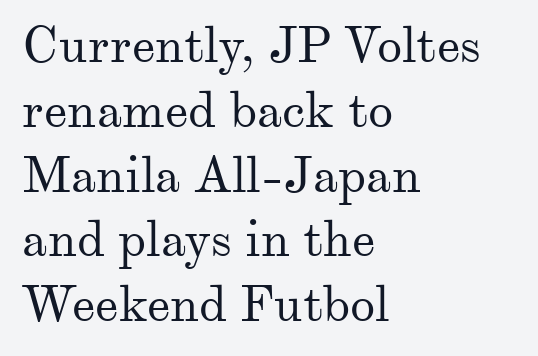
The image shows 51 px regular-weight serif type, upright; set left-aligned, normal line spacing (1.27x), normal letter spacing, not underlined; medium stroke contrast and a small x-height.
